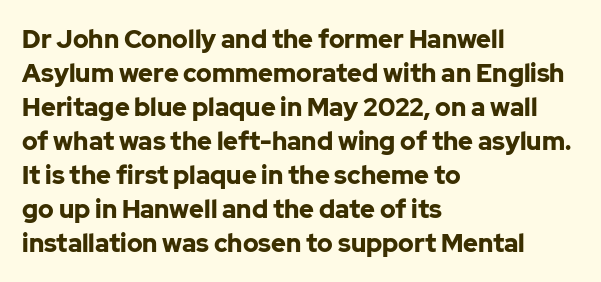
The image shows 25 px bold type, upright; set left-aligned, normal line spacing (1.36x), normal letter spacing, not underlined.
